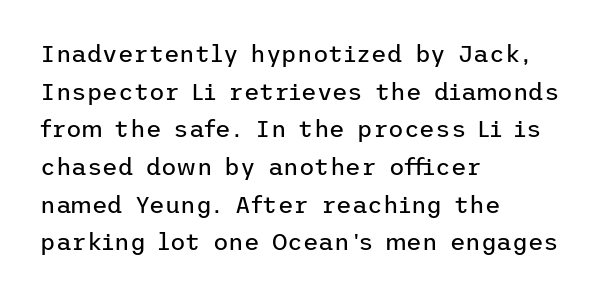
The image shows 24 px text type, upright; set left-aligned, normal line spacing (1.57x), normal letter spacing, not underlined.
